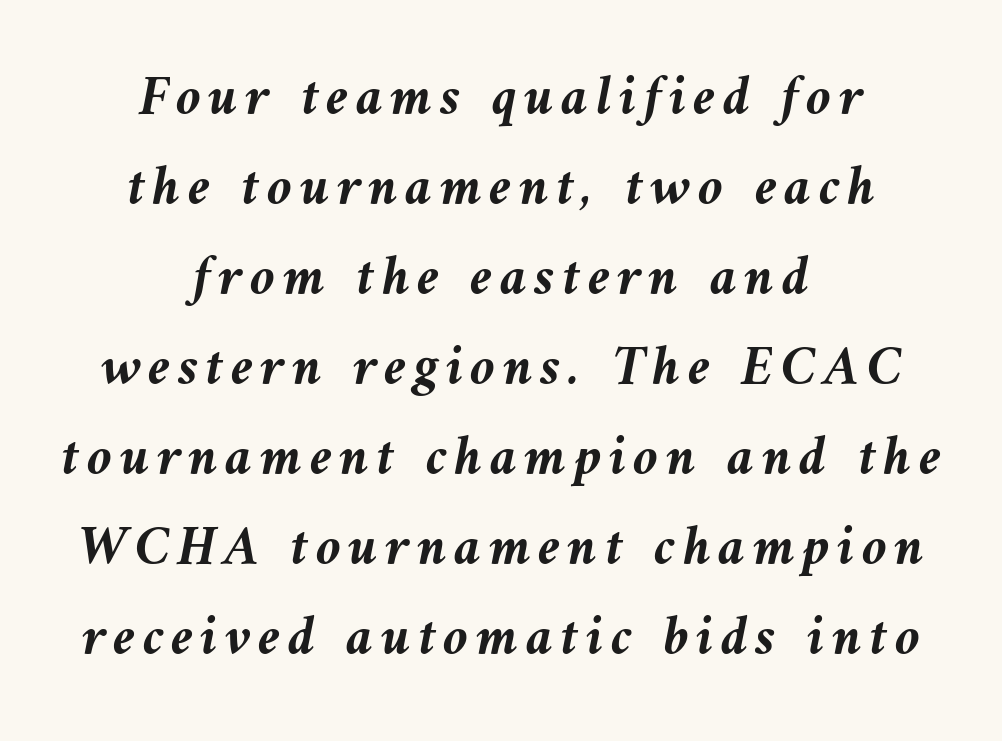
The image shows 57 px semibold type, italic (leaning left); set centered, normal line spacing (1.58x), not underlined; medium stroke contrast and a medium x-height.
